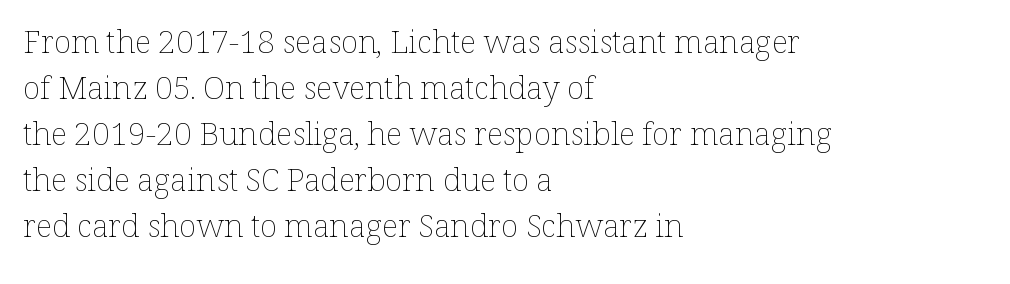
Q: Is the text bold? A: No.
Q: Is the text italic (slanted)? A: No, it is upright.
Q: Is the text underlined? A: No.
Q: How is the paragraph aligned? A: Left-aligned.
Q: Is the spacing between letters normal or unusually wide? A: Normal.
Q: Is the spacing between lines tight, normal or loose? A: Normal.
Q: Width (condensed, normal, or wide)? A: Normal.
Q: Stroke contrast? A: Low.
Q: x-height? A: Medium.
Q: Monospaced? A: No.
